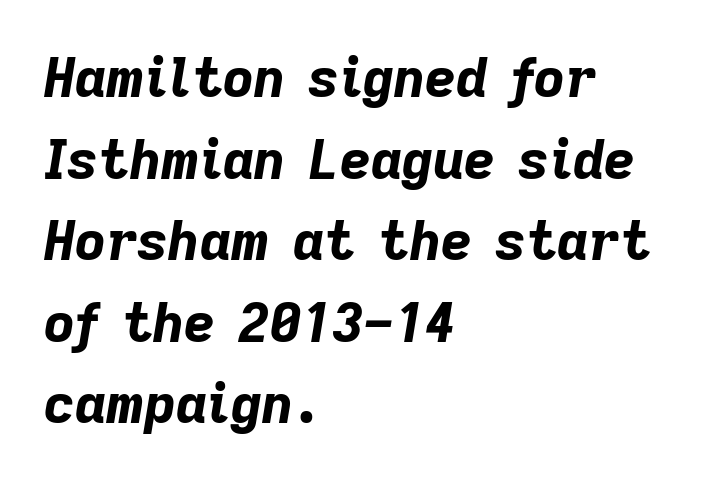
The image shows 54 px bold type, italic (leaning right); set left-aligned, normal line spacing (1.51x), normal letter spacing, not underlined; low stroke contrast and a medium x-height.
